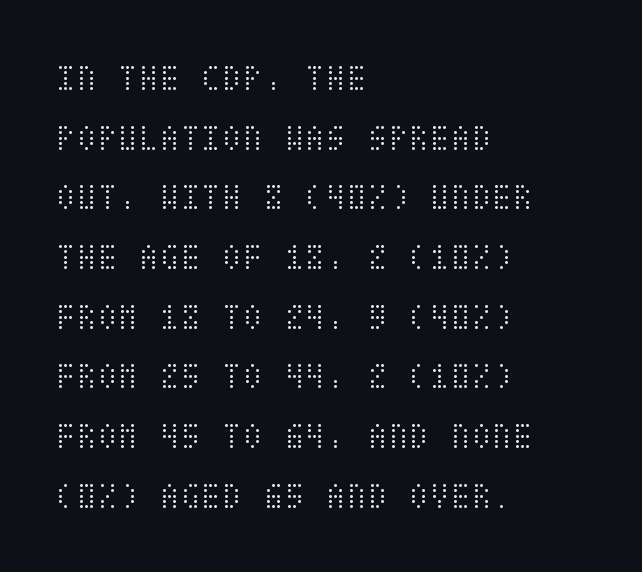
Q: Is the text bold? A: No.
Q: Is the text italic (slanted)? A: No, it is upright.
Q: Is the text underlined? A: No.
Q: How is the paragraph aligned? A: Left-aligned.
Q: Is the spacing between letters normal or unusually wide? A: Normal.
Q: Is the spacing between lines tight, normal or loose? A: Normal.
Q: Width (condensed, normal, or wide)? A: Condensed.
Q: Stroke contrast? A: Medium.
Q: x-height? A: Large.
